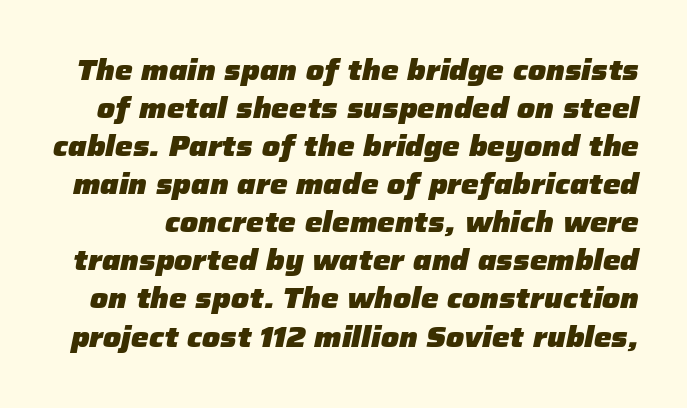
Q: Is the text bold? A: Yes.
Q: Is the text italic (slanted)? A: Yes, it leans right by about 12 degrees.
Q: Is the text underlined? A: No.
Q: Is the spacing between letters normal or unusually wide? A: Normal.
Q: Is the spacing between lines tight, normal or loose? A: Normal.
Q: Width (condensed, normal, or wide)? A: Normal.
Q: Stroke contrast? A: Low.
Q: x-height? A: Medium.
Q: Monospaced? A: No.
